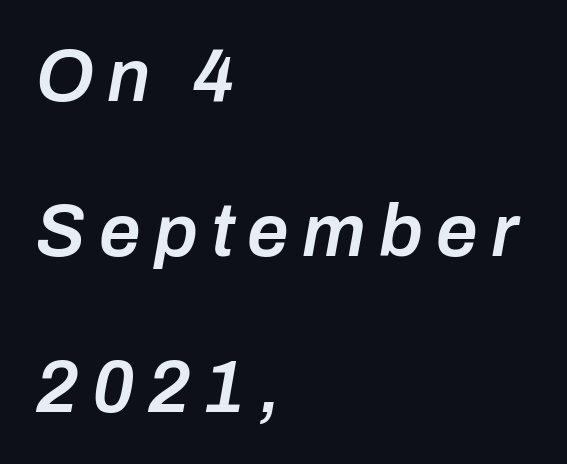
{"italic": "yes", "lean": "right", "slant_degrees": 10, "bold": "semi", "weight": "semibold", "width": "normal", "stroke_contrast": "low", "x_height": "medium", "monospaced": "no", "underline": "no", "align": "left", "line_spacing": "loose", "line_spacing_ratio": 2.1, "glyph_px": 74}
